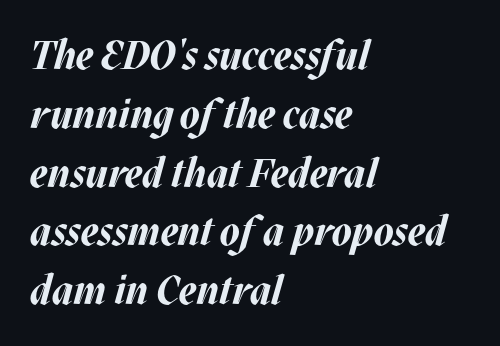
The image shows 40 px bold type, italic (leaning right); set left-aligned, normal line spacing (1.47x), normal letter spacing, not underlined; medium stroke contrast and a large x-height.
